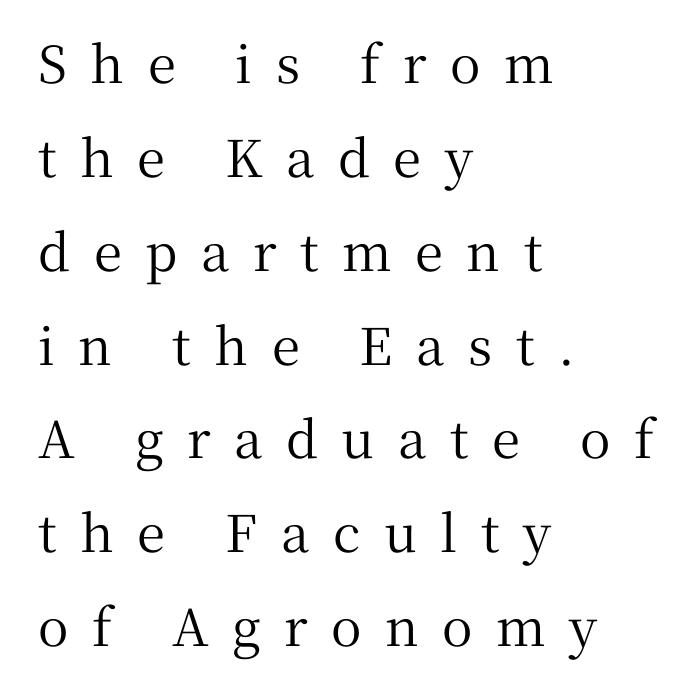
Q: Is the text italic (slanted)? A: No, it is upright.
Q: Is the typeface a serif or a sans-serif typeface? A: Serif.
Q: Is the text underlined? A: No.
Q: How is the paragraph aligned? A: Left-aligned.
Q: Is the spacing between letters normal or unusually wide? A: Unusually wide.
Q: Width (condensed, normal, or wide)? A: Normal.
Q: Stroke contrast? A: Medium.
Q: x-height? A: Medium.
Q: Monospaced? A: No.
